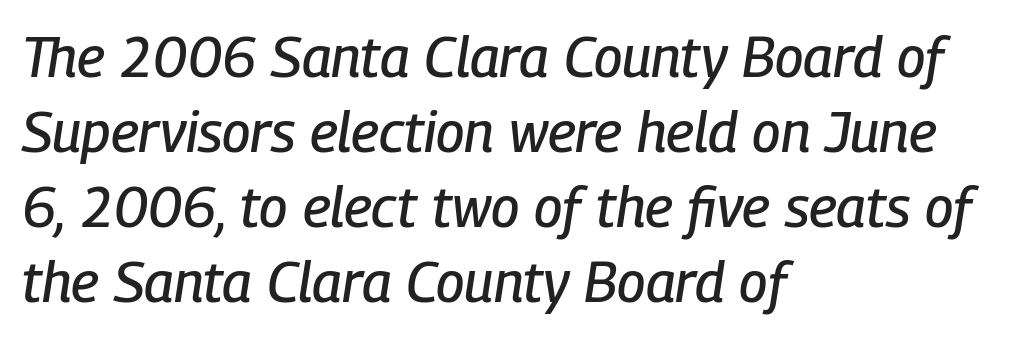
{"italic": "yes", "lean": "right", "slant_degrees": 9, "width": "condensed", "stroke_contrast": "low", "x_height": "medium", "monospaced": "no", "underline": "no", "align": "left", "line_spacing": "normal", "line_spacing_ratio": 1.34, "letter_spacing": "normal", "letter_spacing_em": 0.0, "glyph_px": 56}
